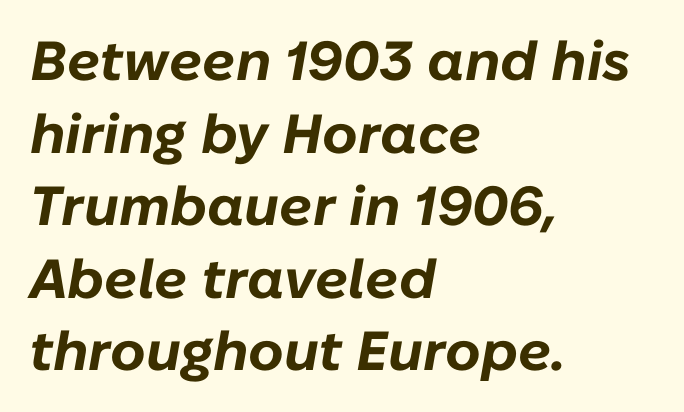
Q: Is the text bold? A: Yes.
Q: Is the text italic (slanted)? A: Yes, it leans right by about 10 degrees.
Q: Is the text underlined? A: No.
Q: How is the paragraph aligned? A: Left-aligned.
Q: Is the spacing between letters normal or unusually wide? A: Normal.
Q: Is the spacing between lines tight, normal or loose? A: Normal.
Q: Width (condensed, normal, or wide)? A: Normal.
Q: Stroke contrast? A: Low.
Q: x-height? A: Medium.
Q: Monospaced? A: No.
